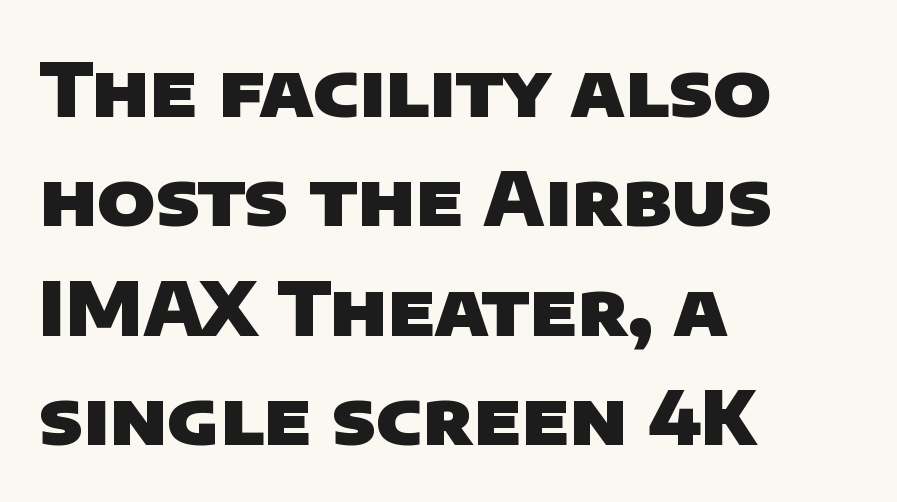
{"serif": "no", "bold": "yes", "weight": "heavy", "width": "normal", "stroke_contrast": "low", "x_height": "large", "monospaced": "no", "underline": "no", "align": "left", "line_spacing": "normal", "line_spacing_ratio": 1.46, "letter_spacing": "normal", "letter_spacing_em": 0.0, "glyph_px": 75}
